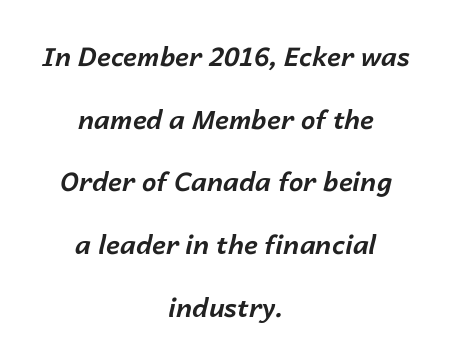
{"italic": "yes", "lean": "right", "slant_degrees": 14, "bold": "yes", "underline": "no", "align": "center", "line_spacing": "loose", "line_spacing_ratio": 2.41, "letter_spacing": "normal", "letter_spacing_em": 0.0, "glyph_px": 26}
